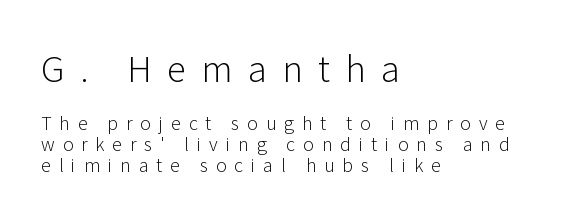
{"serif": "no", "italic": "no", "bold": "no", "weight": "light", "width": "normal", "stroke_contrast": "low", "x_height": "medium", "monospaced": "no", "underline": "no", "align": "left", "line_spacing": "tight", "line_spacing_ratio": 1.15, "letter_spacing": "wide", "letter_spacing_em": 0.44, "larger_block": "first", "size_ratio": 1.94, "glyph_px": 35}
